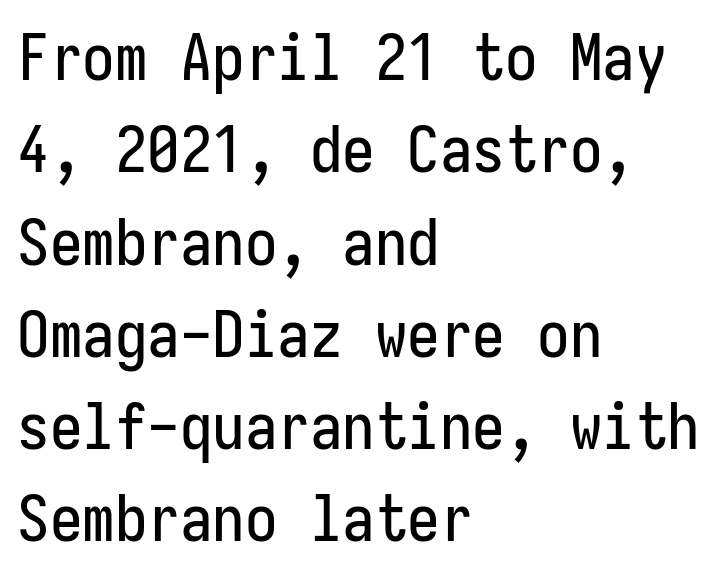
The image shows 65 px condensed sans-serif type, upright; set left-aligned, normal line spacing (1.42x), normal letter spacing, not underlined; low stroke contrast and a medium x-height.
